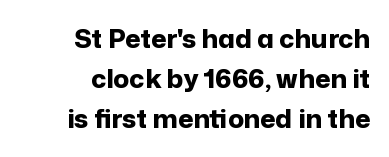
{"italic": "no", "bold": "yes", "underline": "no", "align": "right", "line_spacing": "normal", "line_spacing_ratio": 1.54, "letter_spacing": "normal", "letter_spacing_em": 0.0, "glyph_px": 26}
